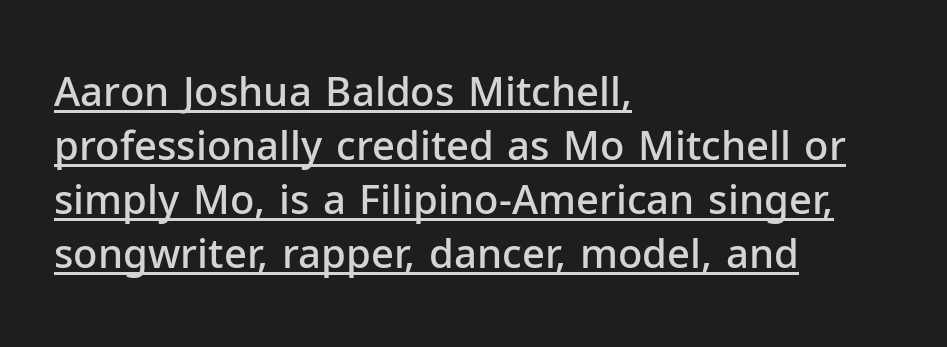
The letters stand straight up with perfectly vertical stems. Heft: intermediate — a semibold. The passage shown stacks its lines at a standard gap. Horizontal alignment here is leftward, the default for most running prose. A typesetter would call this proportional, since set widths differ per character.
